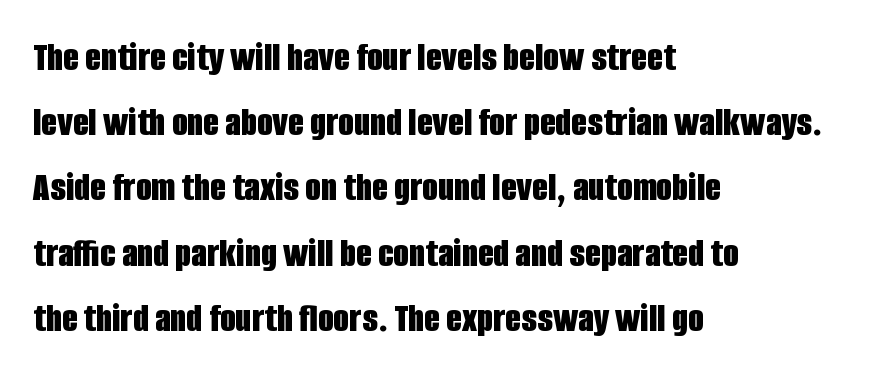
The image shows 41 px bold, condensed sans-serif type, upright; set left-aligned, normal line spacing (1.59x), normal letter spacing, not underlined; low stroke contrast and a large x-height.
